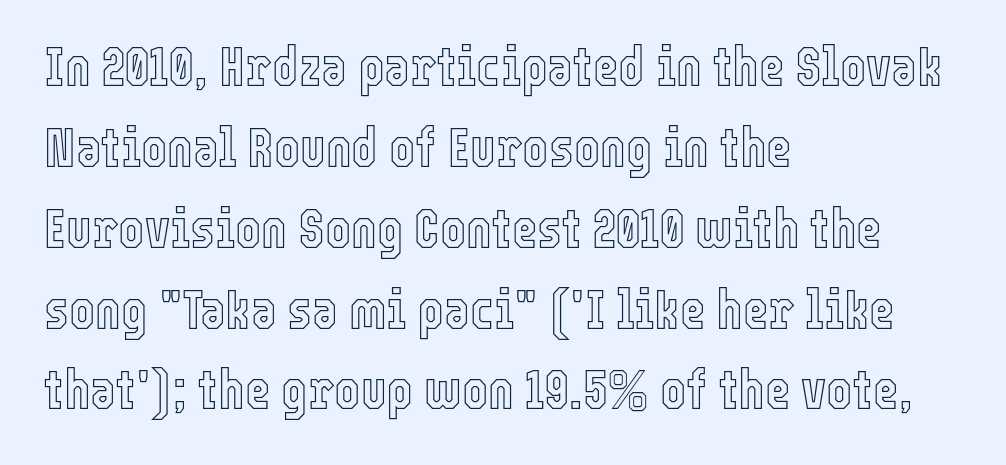
These lines are rendered in a variable-pitch font. Students, observe: this is what conventionally led text looks like. Underline: absent. Line beginnings align vertically; line endings do not. This is the regular roman posture of the typeface.
